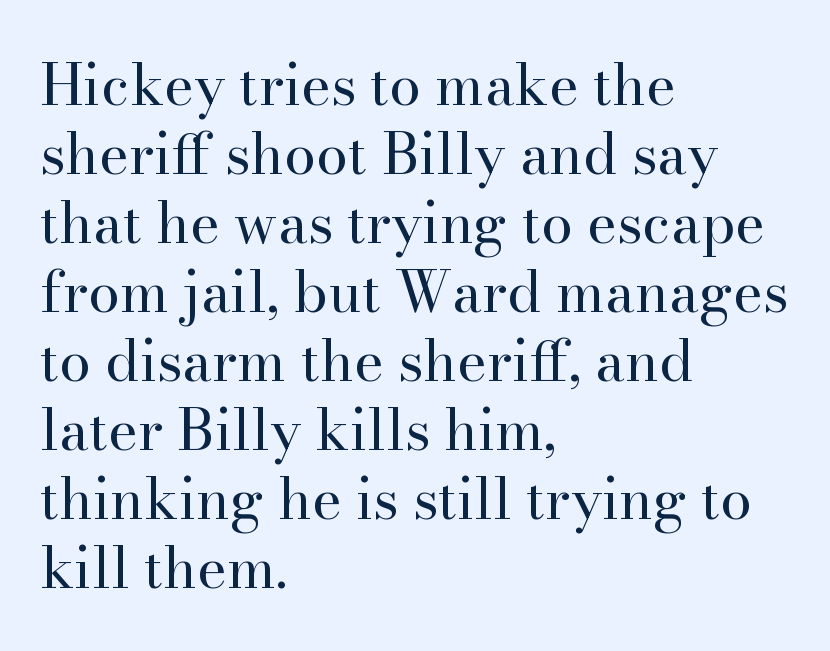
{"serif": "yes", "italic": "no", "bold": "no", "weight": "regular", "width": "normal", "stroke_contrast": "high", "x_height": "small", "monospaced": "no", "underline": "no", "align": "left", "line_spacing_ratio": 1.21, "letter_spacing": "normal", "letter_spacing_em": 0.0, "glyph_px": 57}
